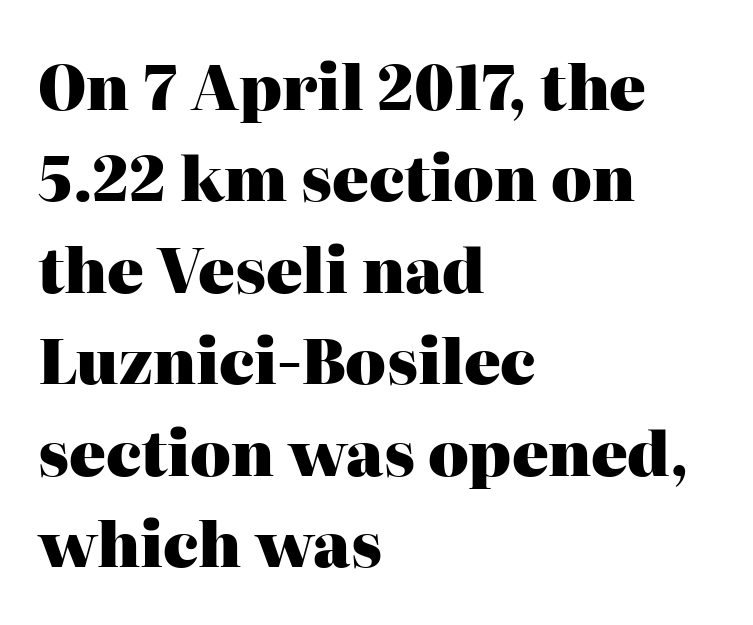
The image shows 61 px heavy serif type, upright; set left-aligned, normal line spacing (1.5x), normal letter spacing, not underlined; high stroke contrast and a medium x-height.
